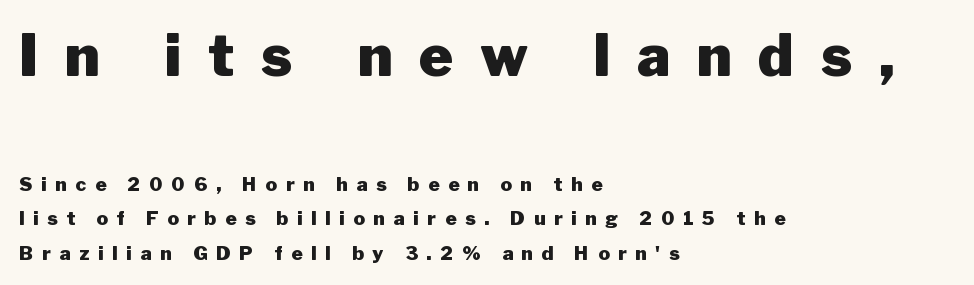
This rendering employs a face without finishing strokes, i.e., a sans-serif. Unmarked baselines from the first word to the last. Each word looks stretched out because of the extra space between its letters. Large over small — that's the arrangement of the two blocks here. This sample has the flowing, uneven cadence of proportional lettering.
